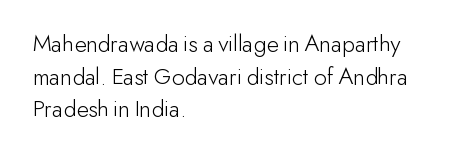
Q: Is the text bold? A: No.
Q: Is the text italic (slanted)? A: No, it is upright.
Q: Is the text underlined? A: No.
Q: How is the paragraph aligned? A: Left-aligned.
Q: Is the spacing between letters normal or unusually wide? A: Normal.
Q: Is the spacing between lines tight, normal or loose? A: Normal.
